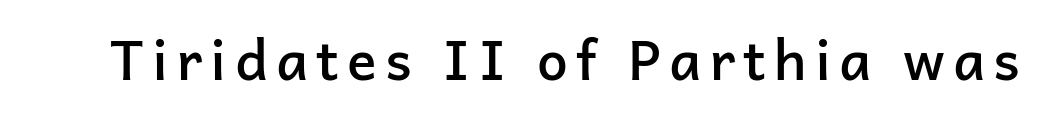
Q: Is the text bold? A: Semi-bold.
Q: Is the text italic (slanted)? A: No, it is upright.
Q: Is the typeface a serif or a sans-serif typeface? A: Sans-serif.
Q: Is the text underlined? A: No.
Q: Width (condensed, normal, or wide)? A: Normal.
Q: Stroke contrast? A: Low.
Q: x-height? A: Medium.
Q: Monospaced? A: No.
